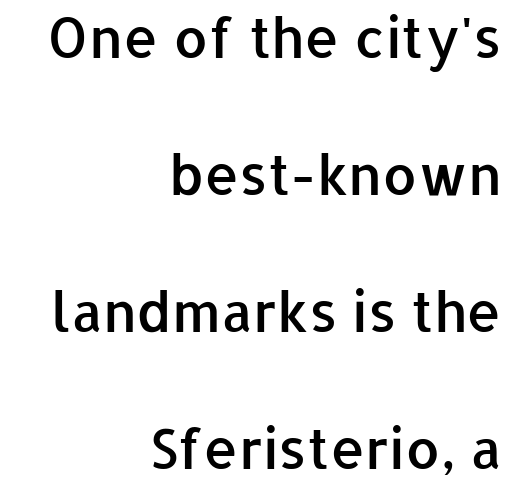
Q: Is the text bold? A: Semi-bold.
Q: Is the text italic (slanted)? A: No, it is upright.
Q: Is the typeface a serif or a sans-serif typeface? A: Sans-serif.
Q: Is the text underlined? A: No.
Q: How is the paragraph aligned? A: Right-aligned.
Q: Is the spacing between letters normal or unusually wide? A: Normal.
Q: Is the spacing between lines tight, normal or loose? A: Loose.
Q: Width (condensed, normal, or wide)? A: Normal.
Q: Stroke contrast? A: Low.
Q: x-height? A: Medium.
Q: Monospaced? A: No.
